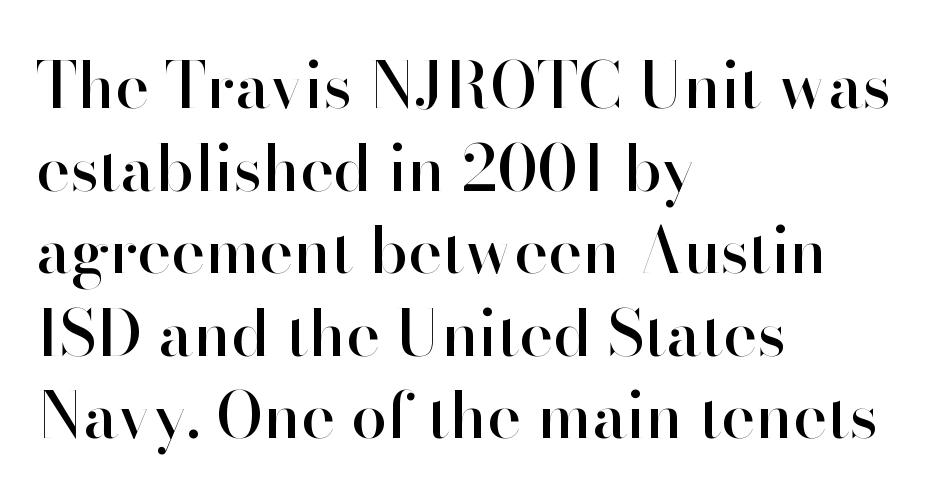
The image shows 64 px sans-serif type, upright; set left-aligned, normal line spacing (1.29x), normal letter spacing, not underlined; high stroke contrast and a small x-height.
